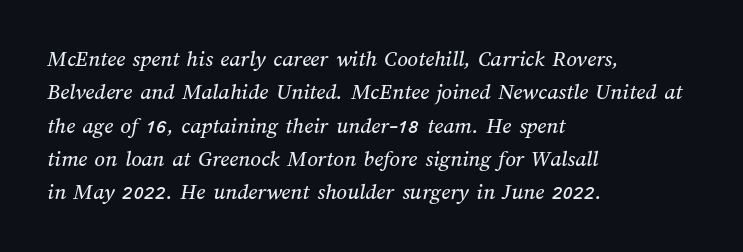
The image shows 23 px text type; set left-aligned, normal line spacing (1.45x), normal letter spacing, not underlined.
